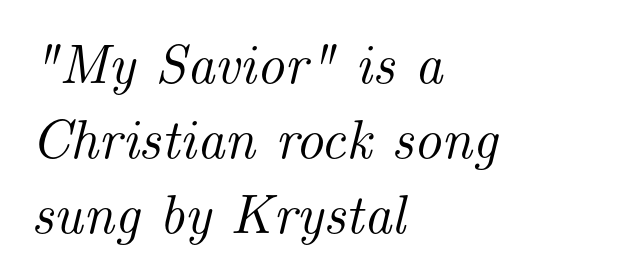
Quick note: underline off. The horizontal fit of the characters is conventional and even. In terms of posture, this sample is oblique. This rendering employs a face with finishing strokes, i.e., a serif. Is this a fixed-width face? No — the glyphs have proportional, varying widths.
